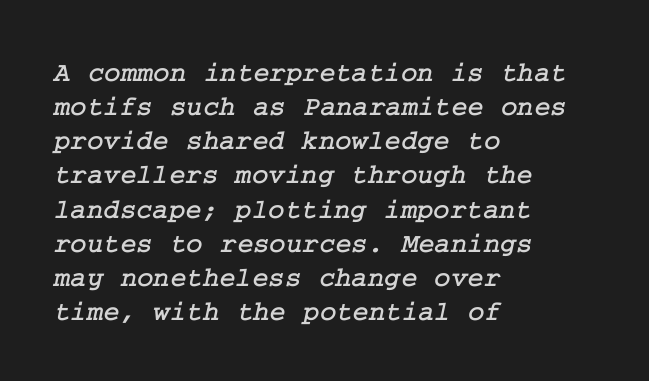
Observe the ordinary spacing: letters are neighbours, not strangers. Glance below the letters and you will spot only blank space. The rag falls on the right side of this text block. Old-style or modern, the face here clearly has serifs.
